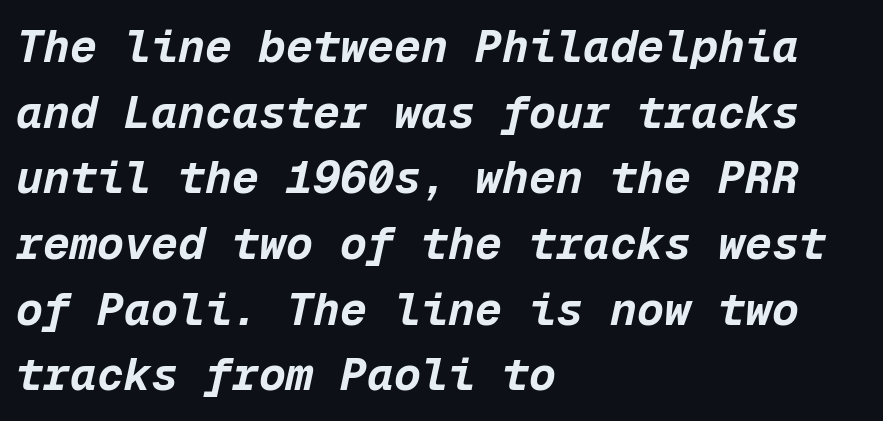
The image shows 45 px bold type, italic (leaning right), monospaced; set left-aligned, normal line spacing (1.46x), normal letter spacing, not underlined; low stroke contrast and a medium x-height.
